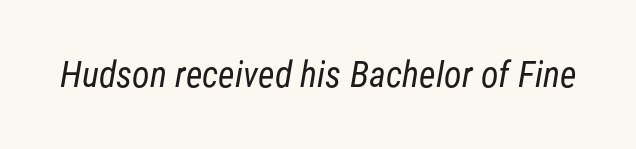
{"serif": "no", "bold": "no", "weight": "regular", "width": "condensed", "stroke_contrast": "low", "x_height": "medium", "monospaced": "no", "underline": "no", "letter_spacing": "normal", "letter_spacing_em": 0.0, "glyph_px": 36}
